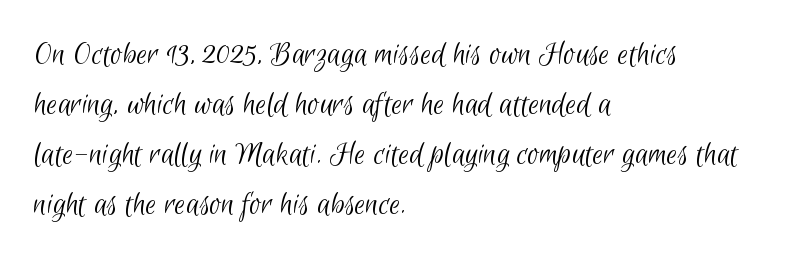
{"serif": "no", "bold": "no", "weight": "light", "width": "condensed", "stroke_contrast": "low", "x_height": "small", "monospaced": "no", "underline": "no", "align": "left", "line_spacing": "normal", "line_spacing_ratio": 1.43, "letter_spacing": "normal", "letter_spacing_em": 0.0, "glyph_px": 35}
